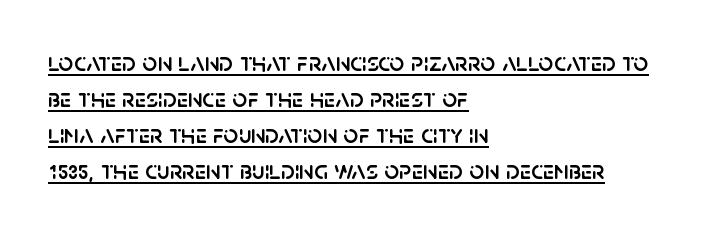
{"italic": "no", "underline": "yes", "align": "left", "line_spacing": "normal", "line_spacing_ratio": 1.39, "letter_spacing": "normal", "letter_spacing_em": 0.0, "glyph_px": 26}
